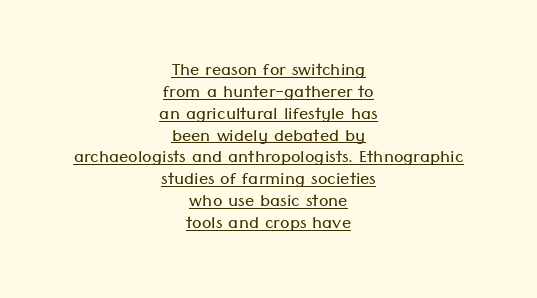
This rendering leaves character spacing at its baseline value. Cramped leading. Each line of the rendering has a horizontal stroke beneath the glyphs. Stems here are at most as thick as an everyday book face.
